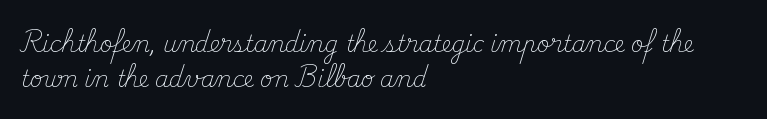
All the whitespace from short lines collects on the right. No extra tracking has been applied to these lines. The space beneath each line is pristine and unruled. Vertical stems look standard width or narrower in stroke.
